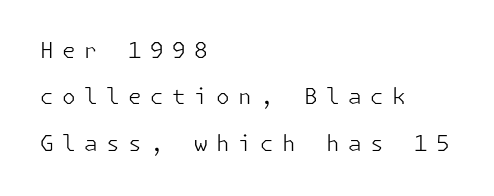
Q: Is the text bold? A: No.
Q: Is the text italic (slanted)? A: No, it is upright.
Q: Is the text underlined? A: No.
Q: How is the paragraph aligned? A: Left-aligned.
Q: Is the spacing between letters normal or unusually wide? A: Unusually wide.
Q: Is the spacing between lines tight, normal or loose? A: Loose.
